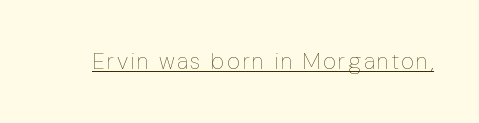
The image shows 23 px text type, upright; set underlined.
